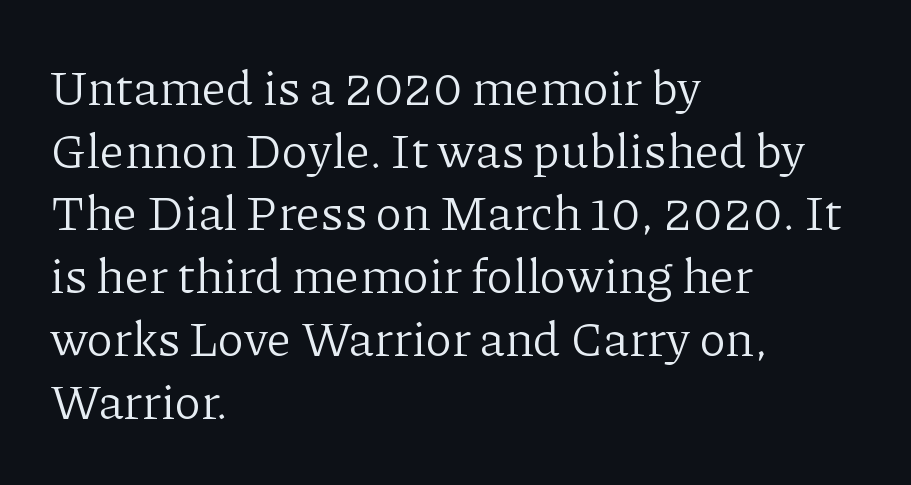
Posture: upright roman. This is serif lettering, the kind often seen in printed books. Summary of vertical rhythm: regular, with standard interline spacing. The strokes carry an ordinary text weight at most. The line texture is even and compact thanks to regular tracking. Layout note: lines flush left.
